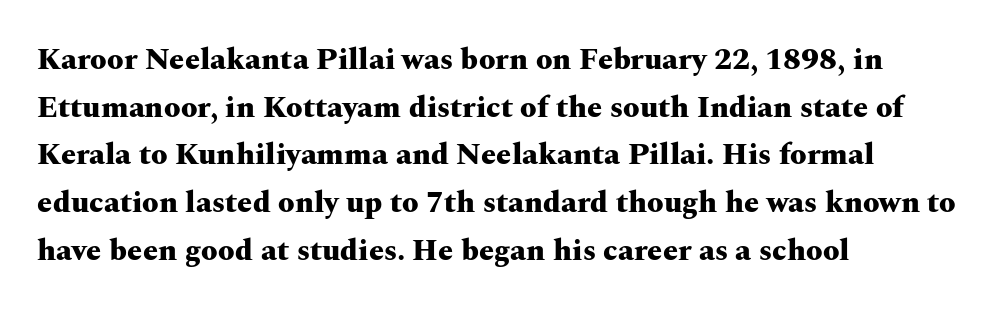
{"serif": "yes", "italic": "no", "bold": "yes", "weight": "heavy", "width": "wide", "stroke_contrast": "medium", "x_height": "medium", "monospaced": "no", "underline": "no", "align": "left", "line_spacing": "normal", "line_spacing_ratio": 1.59, "letter_spacing": "normal", "letter_spacing_em": 0.0, "glyph_px": 30}
